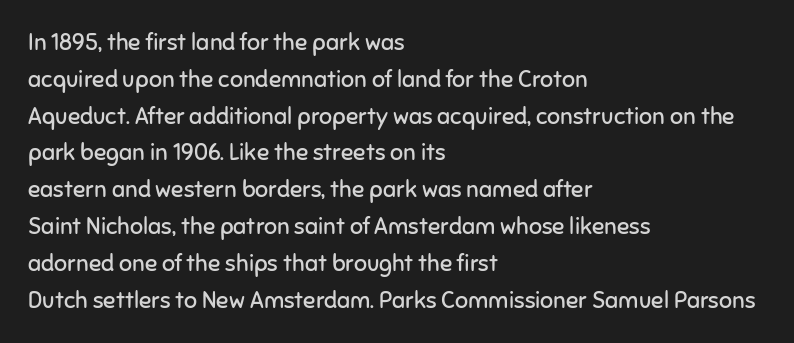
The rendering uses a moderate line-height, typical for paragraphs. The cut favours lightness, reaching ordinary text weight at its darkest. This is roman type, the default non-slanted kind. A student would call this left alignment; a typographer would say flush left, rag right. Honestly, there is no underline to notice here at all. The letterforms sit shoulder to shoulder at normal distance.
